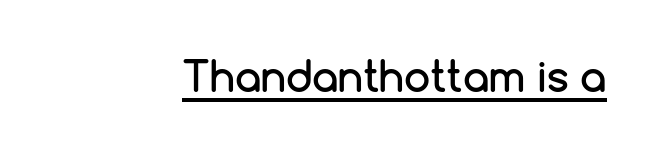
Decoration check: the copy is underlined. Tracking value appears to be zero — textbook default spacing. This sample has the flowing, uneven cadence of proportional lettering. It's the straight-up-and-down kind of type. The letters carry no serifs — their stems end cleanly without finishing strokes.
